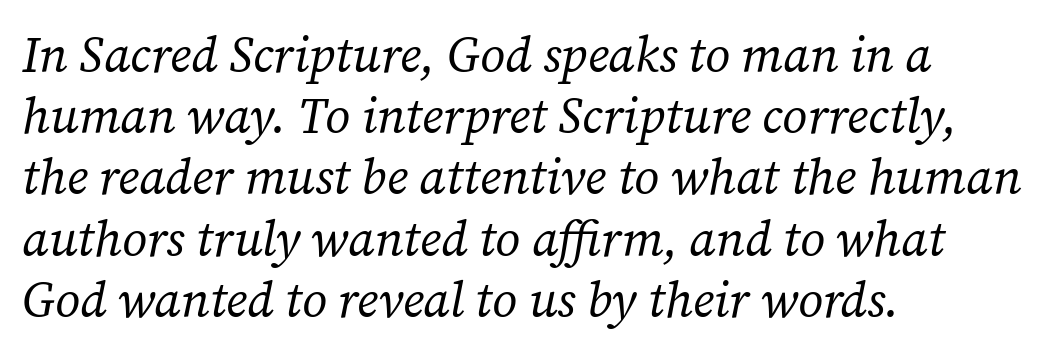
Note the varied advance widths — an 'i' is clearly narrower than an 'm'. The paragraph has a hard left edge and a soft right edge. The strip under each line holds only bare page. These lines are composed in type with serifs.
